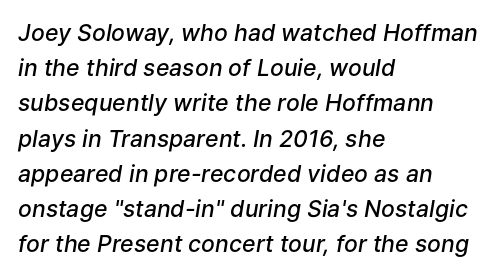
Notice how the stems are inclined rather than vertical — that's the hallmark of italics. Horizontally, the lines are justified to the leading edge only. The strip under each line holds only bare page. This sample keeps an unexceptional amount of space between lines. Set as a demibold, roughly 600 on the weight scale. Words appear dense and cohesive because spacing is normal.
